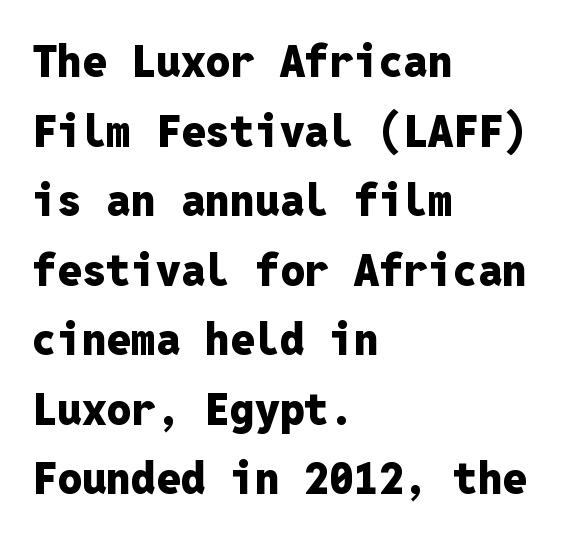
The image shows 44 px heavy sans-serif type, upright, monospaced; set left-aligned, normal line spacing (1.58x), normal letter spacing, not underlined; low stroke contrast and a medium x-height.
